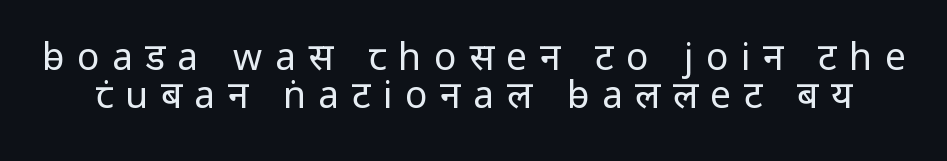
{"serif": "no", "italic": "no", "bold": "no", "weight": "regular", "width": "normal", "stroke_contrast": "low", "x_height": "medium", "monospaced": "no", "underline": "no", "line_spacing": "tight", "line_spacing_ratio": 1.03, "letter_spacing": "wide", "letter_spacing_em": 0.34, "glyph_px": 37}
